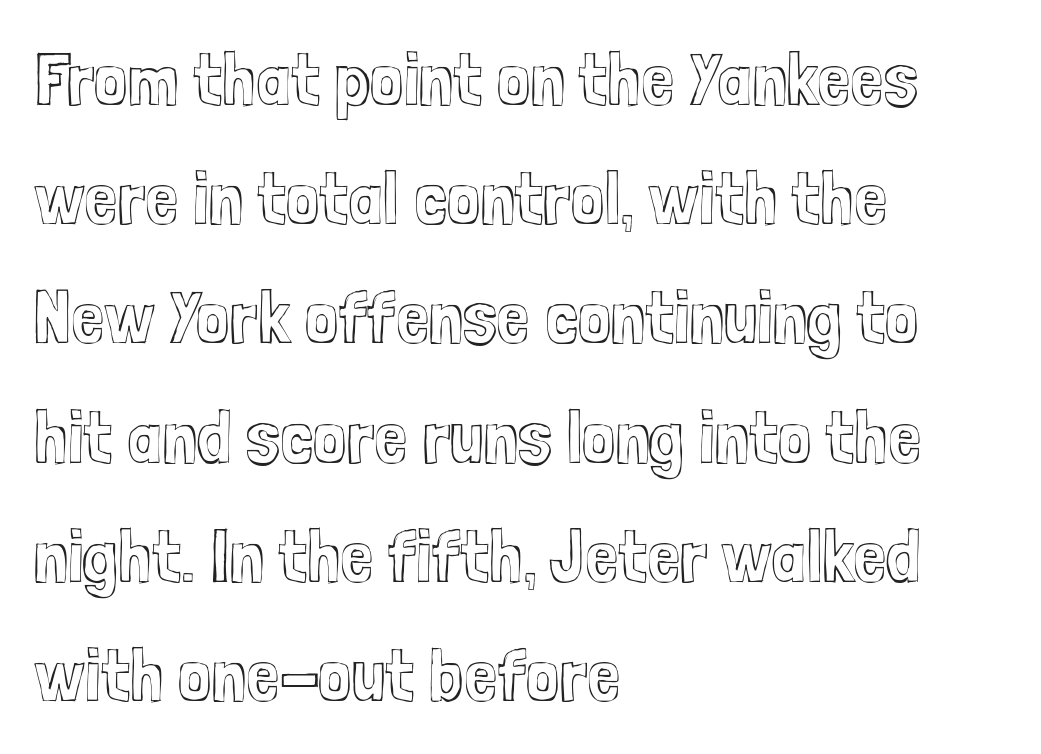
The image shows 75 px condensed type, upright; set left-aligned, normal line spacing (1.59x), normal letter spacing, not underlined; a medium x-height.
